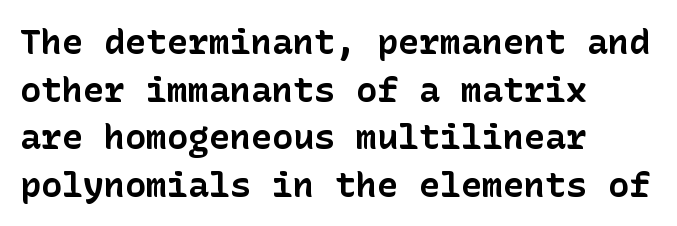
{"serif": "no", "italic": "no", "bold": "yes", "weight": "bold", "width": "normal", "stroke_contrast": "low", "x_height": "medium", "underline": "no", "align": "left", "line_spacing": "normal", "line_spacing_ratio": 1.36, "letter_spacing": "normal", "letter_spacing_em": 0.0, "glyph_px": 35}
